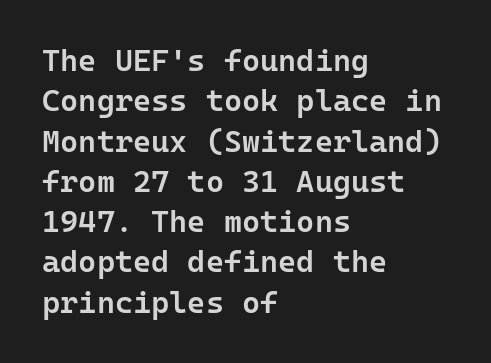
{"serif": "no", "italic": "no", "bold": "semi", "weight": "semibold", "width": "normal", "stroke_contrast": "low", "x_height": "medium", "monospaced": "yes", "underline": "no", "align": "left", "line_spacing": "normal", "line_spacing_ratio": 1.3, "letter_spacing": "normal", "letter_spacing_em": 0.0, "glyph_px": 31}
